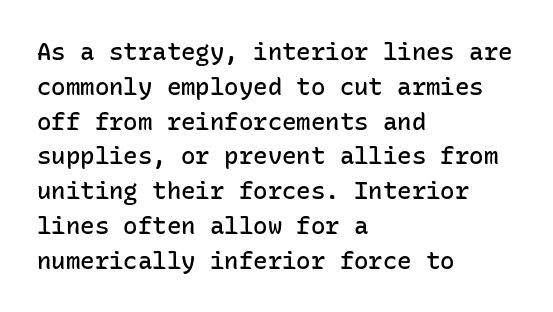
{"italic": "no", "bold": "semi", "underline": "no", "align": "left", "line_spacing": "normal", "line_spacing_ratio": 1.45, "letter_spacing": "normal", "letter_spacing_em": 0.0, "glyph_px": 24}
